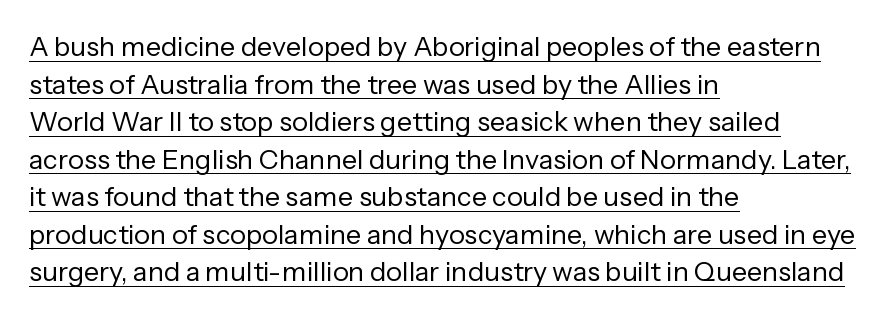
Does extra space separate the letters? No, they use regular spacing. Posture: vertical. The paragraph has a hard left edge and a soft right edge. Each line of the rendering has a horizontal stroke beneath the glyphs. Compared with a typical body face, this is equally light or lighter still. The space between consecutive lines is moderate.
